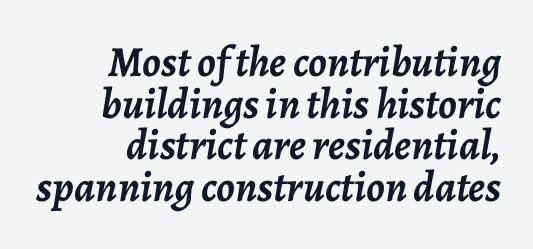
A full-strength bold gives these letters their thick strokes. Where is the straight margin? On the right. Every character sits at an angle, as italics do. Nobody drew a line under any word here. Nothing unusual about the tracking: characters are spaced as the font intends. Honestly, the rows look squashed on top of each other.
